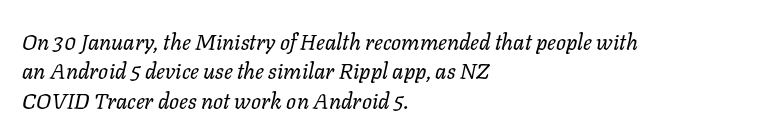
The image shows 22 px text type, italic (leaning right); set left-aligned, normal line spacing (1.33x), normal letter spacing, not underlined.
